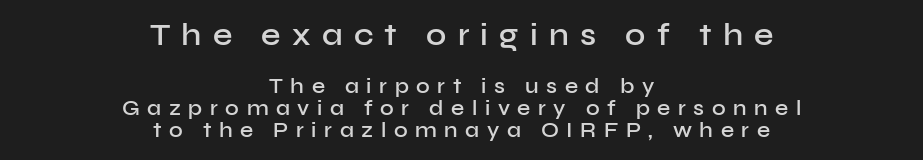
The image shows 31 px semibold sans-serif type, upright; set centered, tight line spacing (1.05x), unusually wide letter spacing (+0.36 em), not underlined; the first (top) block is 1.48x larger; low stroke contrast and a medium x-height.
